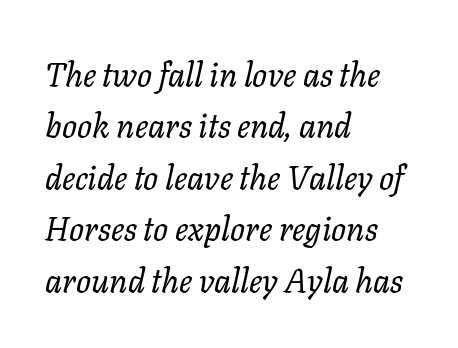
The image shows 33 px regular-weight type, italic (leaning right); set left-aligned, normal line spacing (1.56x), normal letter spacing, not underlined; low stroke contrast and a medium x-height.
